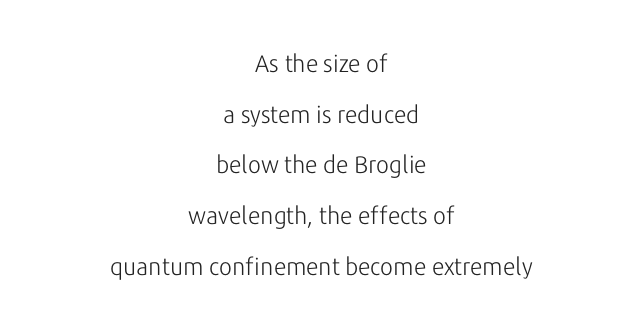
The image shows 24 px text type, upright; set centered, loose line spacing (2.11x), normal letter spacing, not underlined.
